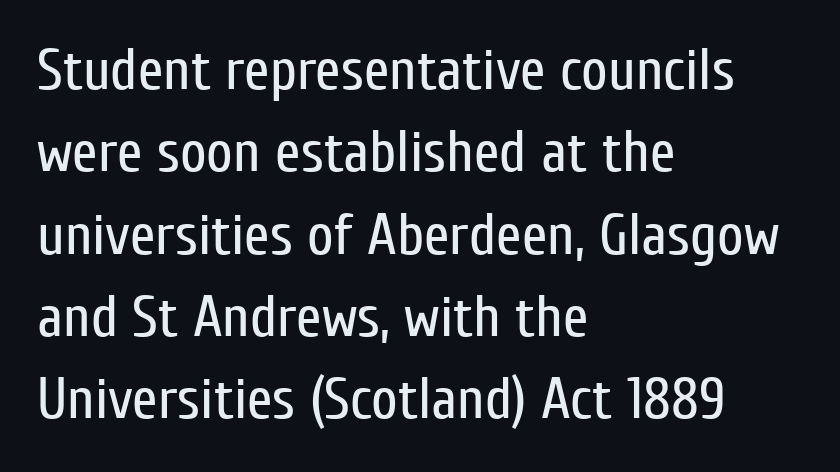
The designer went with a sans here, leaving each stem footless. These lines are rendered in a variable-pitch font. Where is the straight margin? On the left. The letters sit at their default tracking, neither squeezed nor spread.
